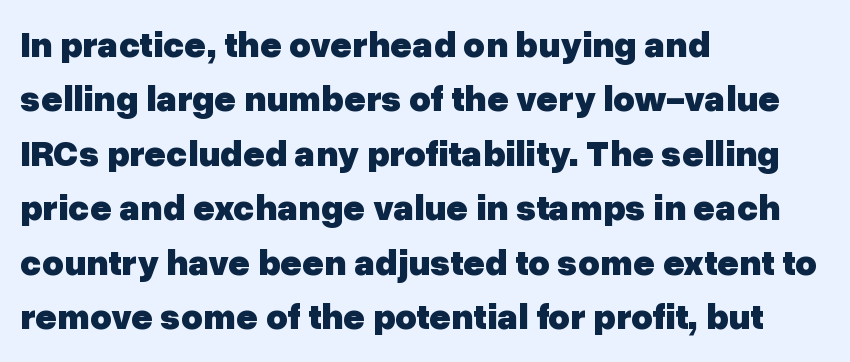
The image shows 37 px heavy sans-serif type, upright; set left-aligned, normal line spacing (1.47x), normal letter spacing, not underlined; low stroke contrast and a medium x-height.
